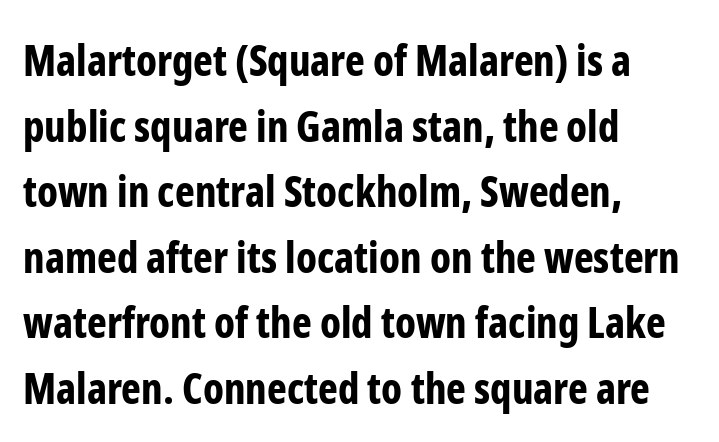
Q: Is the text bold? A: Yes.
Q: Is the text italic (slanted)? A: No, it is upright.
Q: Is the typeface a serif or a sans-serif typeface? A: Sans-serif.
Q: Is the text underlined? A: No.
Q: How is the paragraph aligned? A: Left-aligned.
Q: Is the spacing between letters normal or unusually wide? A: Normal.
Q: Is the spacing between lines tight, normal or loose? A: Normal.
Q: Width (condensed, normal, or wide)? A: Condensed.
Q: Stroke contrast? A: Low.
Q: x-height? A: Medium.
Q: Monospaced? A: No.
